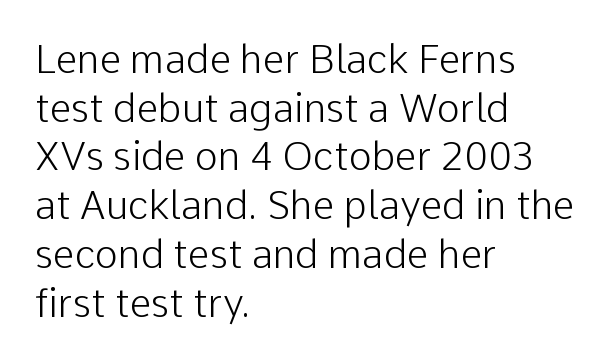
Q: Is the text bold? A: No.
Q: Is the text italic (slanted)? A: No, it is upright.
Q: Is the typeface a serif or a sans-serif typeface? A: Sans-serif.
Q: Is the text underlined? A: No.
Q: How is the paragraph aligned? A: Left-aligned.
Q: Is the spacing between letters normal or unusually wide? A: Normal.
Q: Is the spacing between lines tight, normal or loose? A: Normal.
Q: Width (condensed, normal, or wide)? A: Normal.
Q: Stroke contrast? A: Low.
Q: x-height? A: Medium.
Q: Monospaced? A: No.
